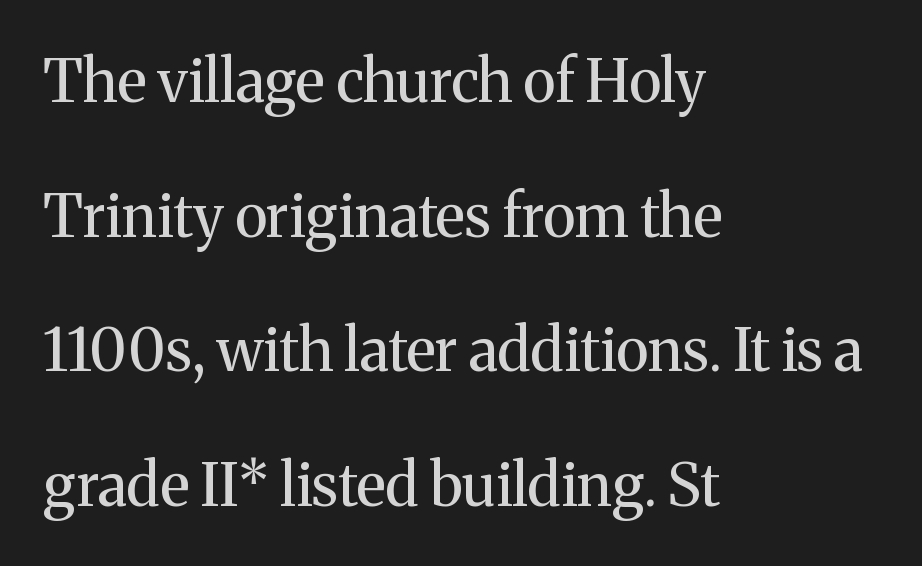
{"serif": "yes", "italic": "no", "bold": "no", "weight": "regular", "width": "normal", "stroke_contrast": "medium", "x_height": "medium", "monospaced": "no", "underline": "no", "align": "left", "line_spacing": "loose", "line_spacing_ratio": 2.28, "letter_spacing": "normal", "letter_spacing_em": 0.0, "glyph_px": 59}
